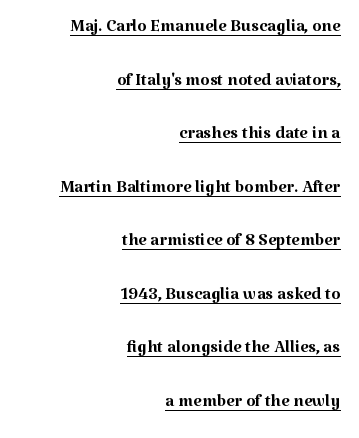
Upright lettering throughout. Horizontal alignment here is rightward, an uncommon choice for prose. Underlining? Definitely there. Here the glyphs are tracked normally, forming tight word shapes. The strokes are not fattened; the text isn't bold. You could fit nearly another row in the gap between these rows.
